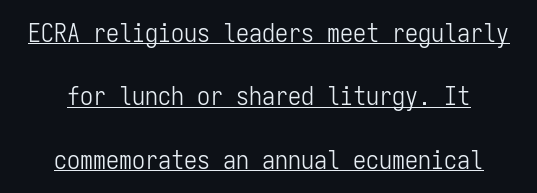
The image shows 26 px text type, upright; set centered, loose line spacing (2.44x), normal letter spacing, underlined.
